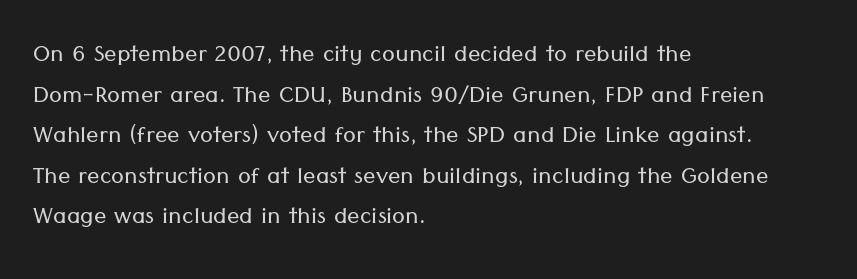
To sum up the face: it is a sans, with no serifs. Tracking value appears to be zero — textbook default spacing. Unbolded letterforms with no extra heft. Here the designer chose a conventional face with non-uniform glyph widths.
